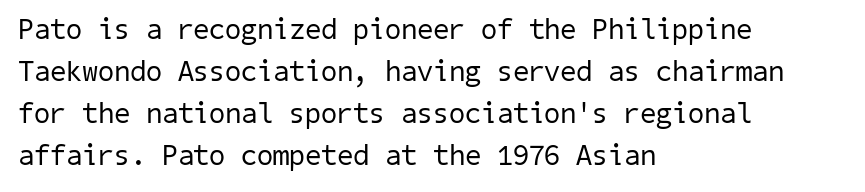
Q: Is the text bold? A: No.
Q: Is the typeface a serif or a sans-serif typeface? A: Sans-serif.
Q: Is the text underlined? A: No.
Q: How is the paragraph aligned? A: Left-aligned.
Q: Is the spacing between letters normal or unusually wide? A: Normal.
Q: Is the spacing between lines tight, normal or loose? A: Normal.
Q: Width (condensed, normal, or wide)? A: Normal.
Q: Stroke contrast? A: Low.
Q: x-height? A: Medium.
